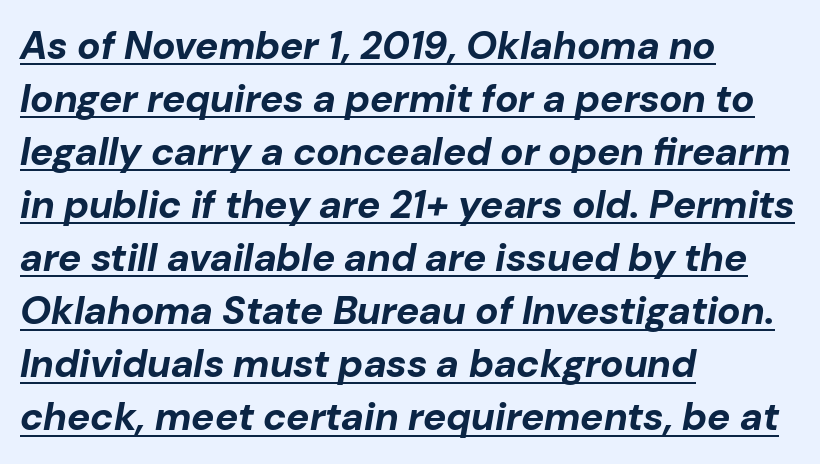
{"italic": "yes", "lean": "right", "slant_degrees": 10, "bold": "yes", "weight": "bold", "width": "normal", "stroke_contrast": "low", "x_height": "medium", "monospaced": "no", "underline": "yes", "align": "left", "line_spacing": "normal", "line_spacing_ratio": 1.36, "letter_spacing": "normal", "letter_spacing_em": 0.0, "glyph_px": 39}
